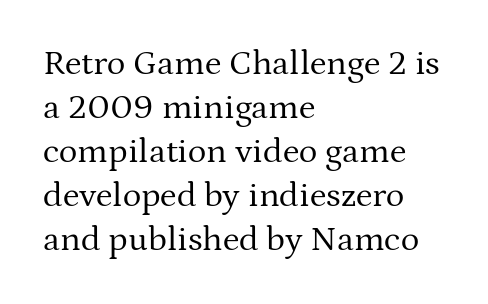
Note: serifs present on the glyphs. A roman cut, with each character standing at attention. The letterforms sit at book weight or below. Varying glyph widths throughout — classic text-font behaviour.
